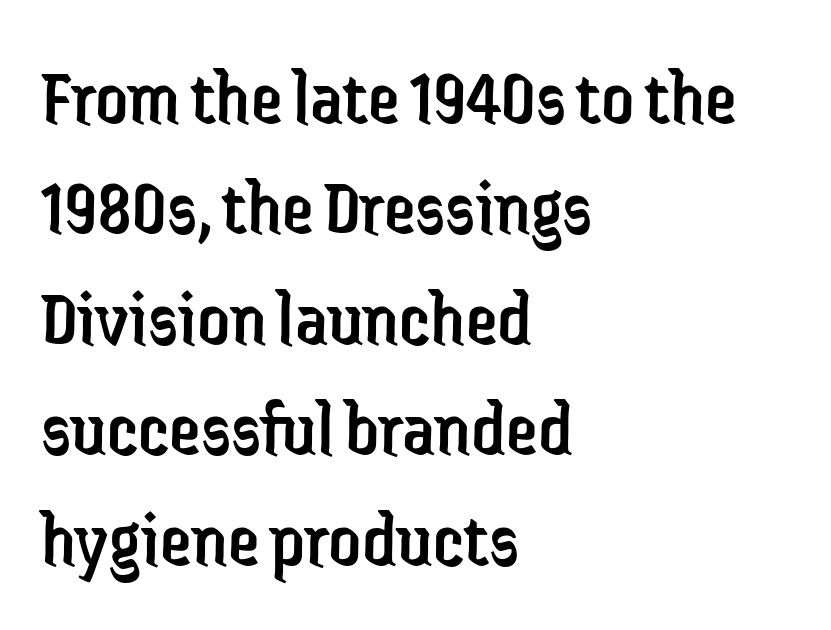
Reading down the block, your eye returns to a fixed left position each line. Caption: standard tracking, unaltered. A sans-serif font was chosen for this passage. Honestly, there is no underline to notice here at all. Vertically, the passage feels balanced, rows spaced as you'd expect.
